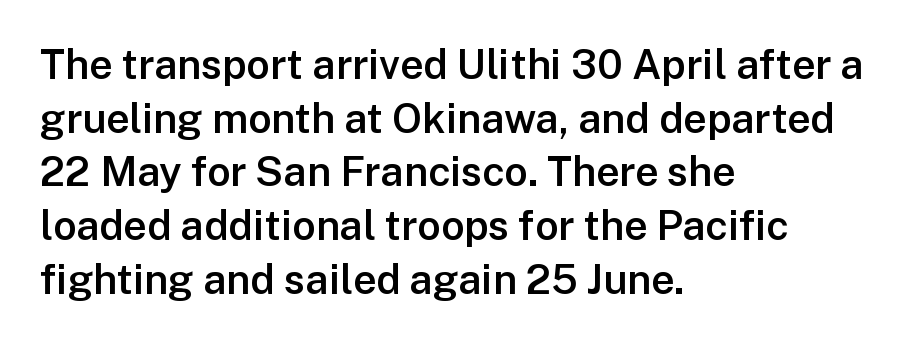
Q: Is the text bold? A: Semi-bold.
Q: Is the text italic (slanted)? A: No, it is upright.
Q: Is the typeface a serif or a sans-serif typeface? A: Sans-serif.
Q: Is the text underlined? A: No.
Q: How is the paragraph aligned? A: Left-aligned.
Q: Is the spacing between letters normal or unusually wide? A: Normal.
Q: Is the spacing between lines tight, normal or loose? A: Normal.
Q: Width (condensed, normal, or wide)? A: Normal.
Q: Stroke contrast? A: Low.
Q: x-height? A: Medium.
Q: Monospaced? A: No.
